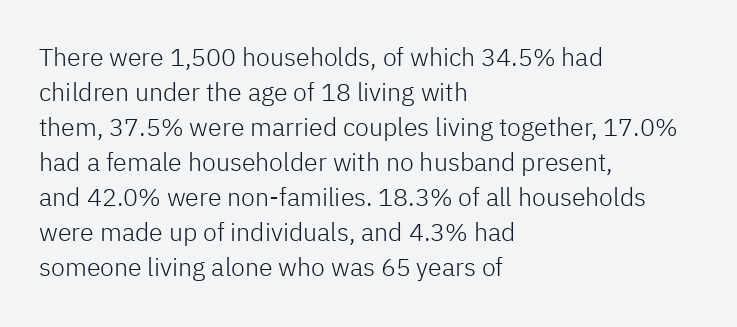
Nobody drew a line under any word here. The passage is arranged the way most books set body copy — flush left. Is the stroke heavy? The answer is a plain regular-or-lighter. Nobody touched the tracking dial on this one. A roman cut, with each character standing at attention. The space between consecutive lines is moderate.
